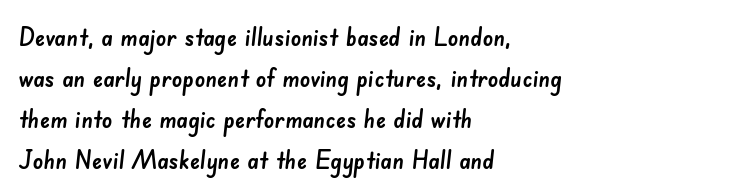
Q: Is the text underlined? A: No.
Q: How is the paragraph aligned? A: Left-aligned.
Q: Is the spacing between letters normal or unusually wide? A: Normal.
Q: Is the spacing between lines tight, normal or loose? A: Normal.
